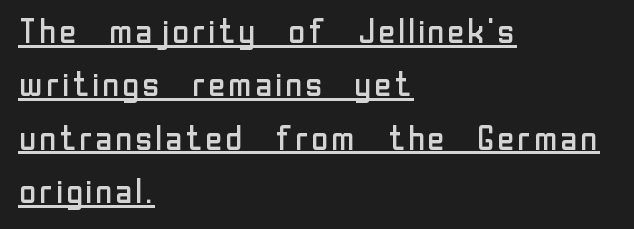
{"serif": "no", "italic": "no", "bold": "no", "weight": "regular", "width": "normal", "stroke_contrast": "low", "x_height": "medium", "monospaced": "no", "underline": "yes", "align": "left", "line_spacing": "normal", "line_spacing_ratio": 1.57, "letter_spacing": "normal", "letter_spacing_em": 0.0, "glyph_px": 34}
